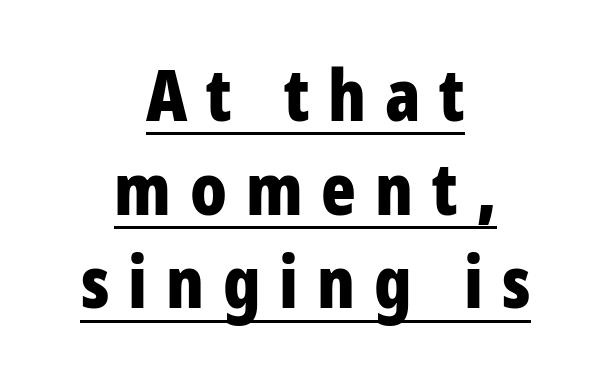
{"serif": "no", "italic": "no", "bold": "yes", "weight": "bold", "width": "condensed", "stroke_contrast": "low", "x_height": "large", "monospaced": "no", "underline": "yes", "align": "center", "line_spacing": "normal", "line_spacing_ratio": 1.3, "letter_spacing": "wide", "letter_spacing_em": 0.26, "glyph_px": 72}
